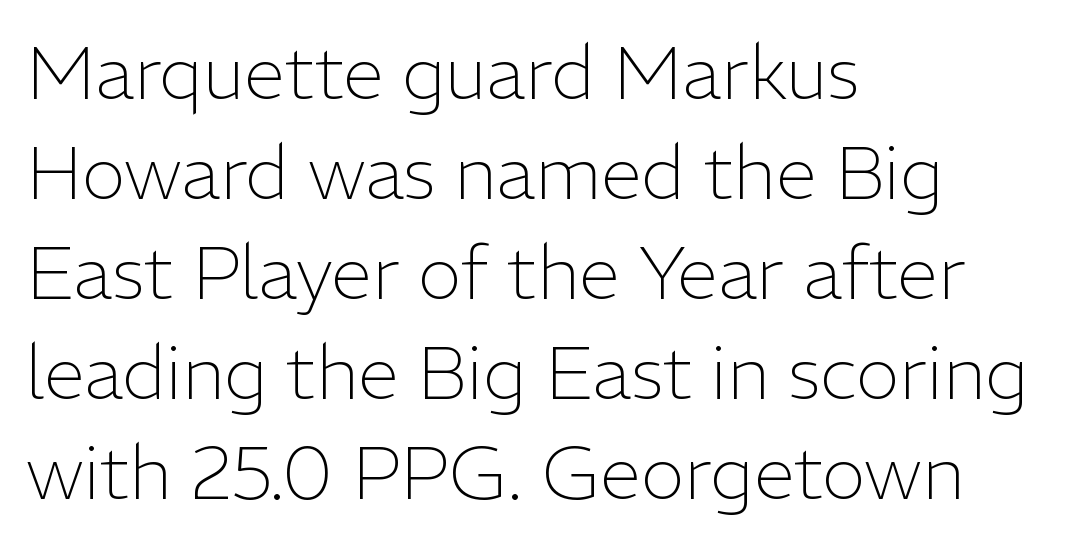
{"serif": "no", "italic": "no", "bold": "no", "weight": "light", "width": "normal", "stroke_contrast": "low", "x_height": "medium", "monospaced": "no", "underline": "no", "align": "left", "line_spacing": "normal", "line_spacing_ratio": 1.35, "letter_spacing": "normal", "letter_spacing_em": 0.0, "glyph_px": 74}
